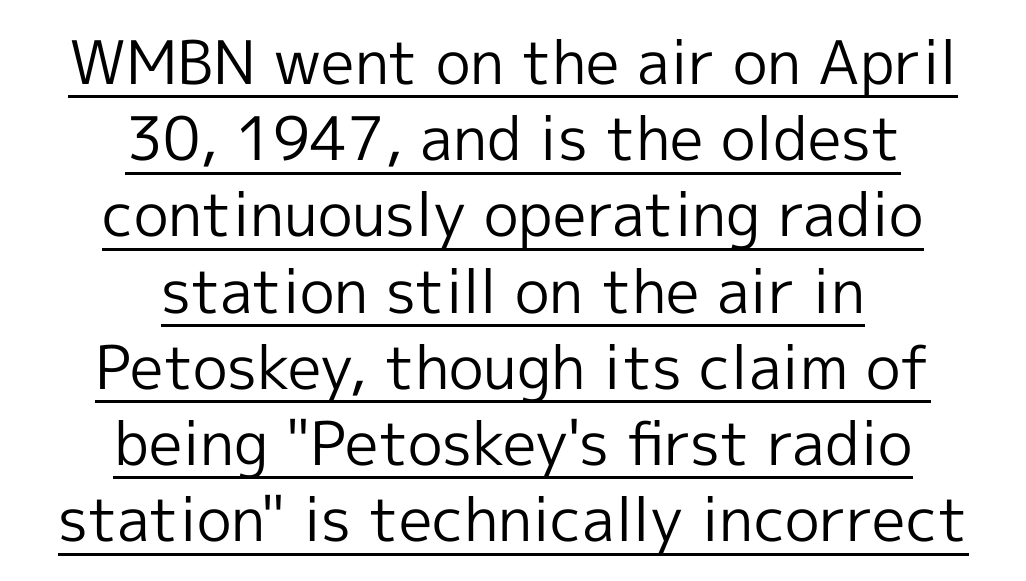
The image shows 60 px regular-weight sans-serif type, upright; set centered, normal line spacing (1.27x), normal letter spacing, underlined; a medium x-height.
